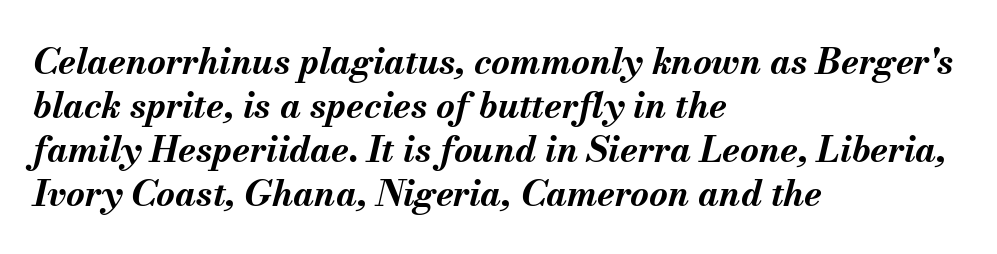
{"italic": "yes", "lean": "right", "slant_degrees": 13, "bold": "yes", "weight": "bold", "width": "normal", "stroke_contrast": "medium", "x_height": "small", "monospaced": "no", "underline": "no", "align": "left", "line_spacing_ratio": 1.22, "letter_spacing": "normal", "letter_spacing_em": 0.0, "glyph_px": 36}
